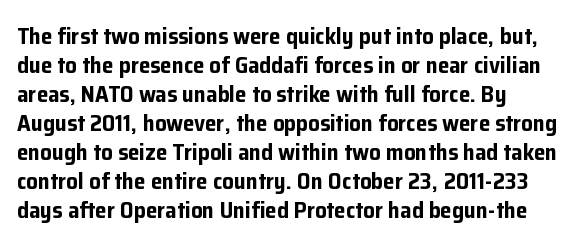
{"italic": "no", "bold": "yes", "underline": "no", "line_spacing": "normal", "line_spacing_ratio": 1.26, "letter_spacing": "normal", "letter_spacing_em": 0.0, "glyph_px": 23}
